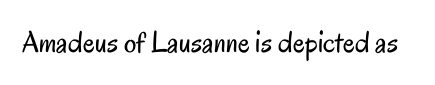
{"serif": "no", "italic": "no", "bold": "no", "weight": "regular", "width": "condensed", "stroke_contrast": "low", "x_height": "small", "monospaced": "no", "underline": "no", "letter_spacing": "normal", "letter_spacing_em": 0.0, "glyph_px": 31}
